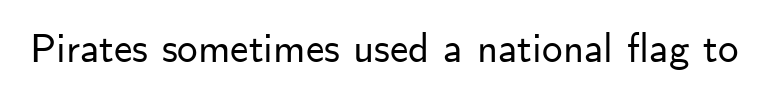
Bare-footed words on every line. The face used here is proportionally spaced, like ordinary book or web type. Nope, not italic — everything's standing straight. This rendering employs a face without finishing strokes, i.e., a sans-serif. In terms of letterspacing, this is plain default setting.
